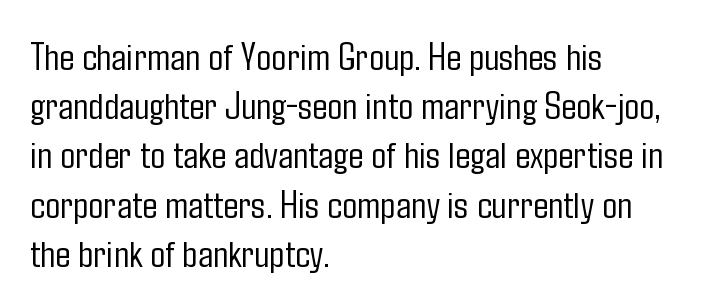
A clean baseline with only descenders dipping below it. The type sits square on the baseline with zero lean. Unbolded letterforms with no extra heft. These lines are set flush left with a ragged right edge. No feet cap the strokes, marking this as sans-serif type. Tracking value appears to be zero — textbook default spacing.
